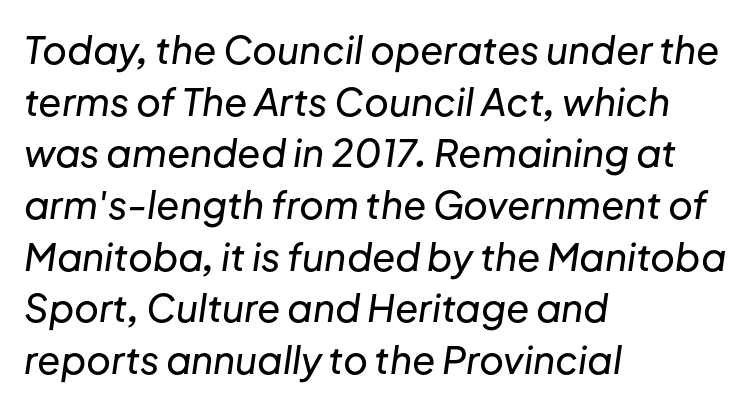
{"italic": "yes", "lean": "right", "slant_degrees": 8, "width": "normal", "stroke_contrast": "low", "x_height": "medium", "monospaced": "no", "underline": "no", "align": "left", "line_spacing": "normal", "line_spacing_ratio": 1.36, "letter_spacing": "normal", "letter_spacing_em": 0.0, "glyph_px": 38}
